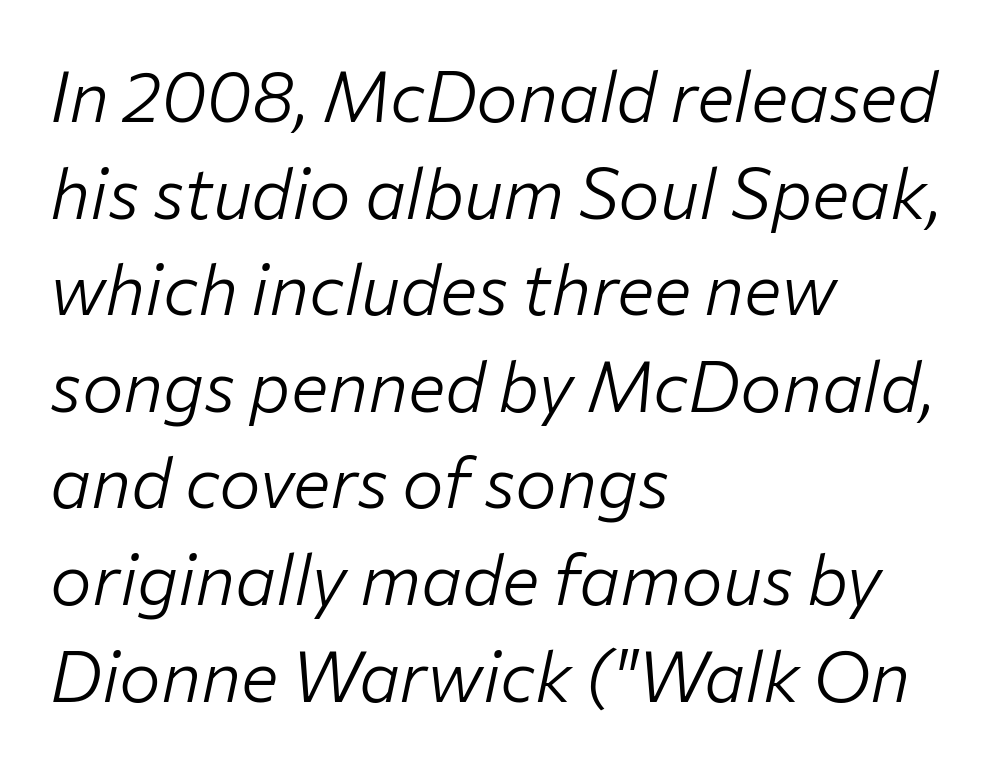
Do the characters align in a grid? No, the font is proportional. No word sits above an underline. The rows are spaced the way most documents space them. It's the slanting kind of type.
